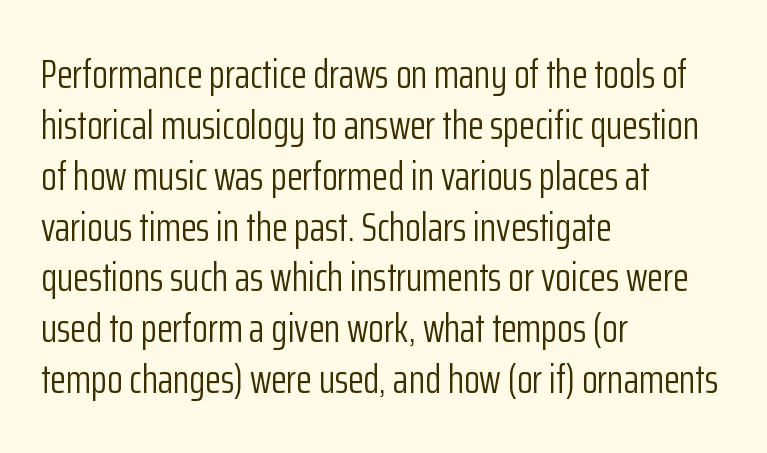
The image shows 41 px light, condensed sans-serif type, upright; set left-aligned, line spacing 1.24x, normal letter spacing, not underlined; low stroke contrast and a medium x-height.
